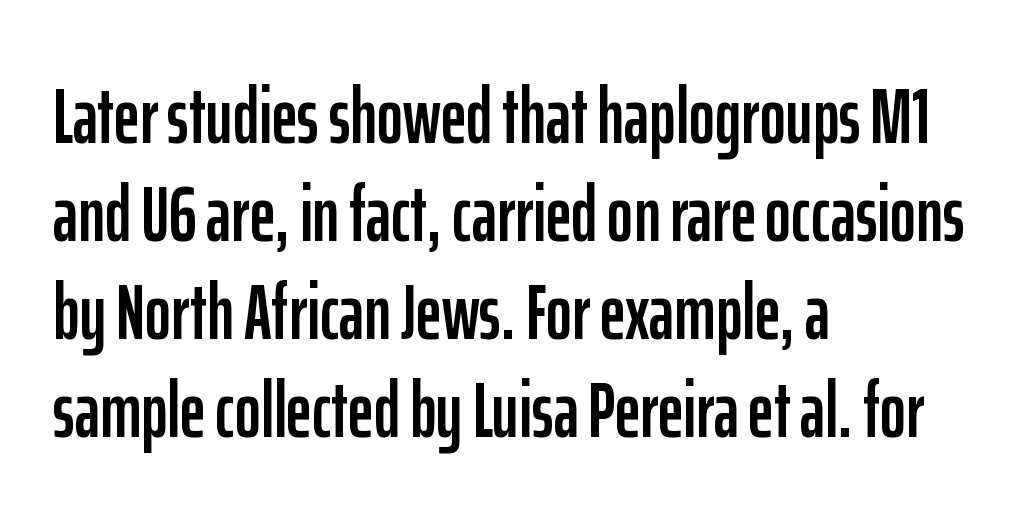
The image shows 79 px condensed sans-serif type, upright; set left-aligned, line spacing 1.24x, normal letter spacing, not underlined; low stroke contrast and a medium x-height.
